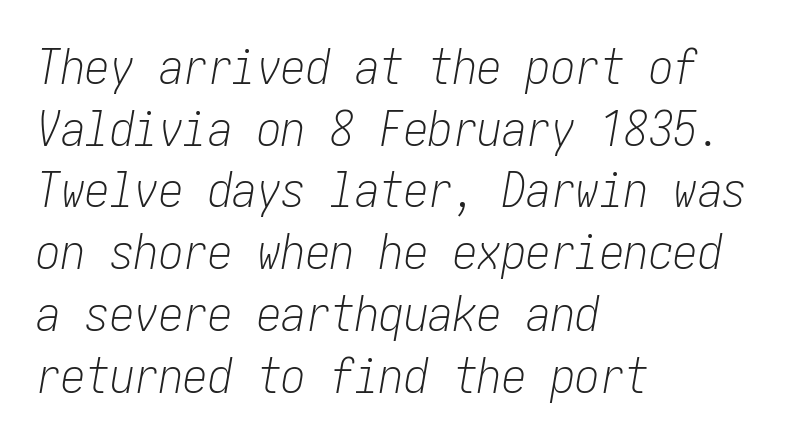
{"italic": "yes", "lean": "right", "slant_degrees": 10, "bold": "no", "weight": "light", "width": "condensed", "stroke_contrast": "low", "x_height": "medium", "underline": "no", "align": "left", "line_spacing": "normal", "line_spacing_ratio": 1.26, "letter_spacing": "normal", "letter_spacing_em": 0.0, "glyph_px": 49}
